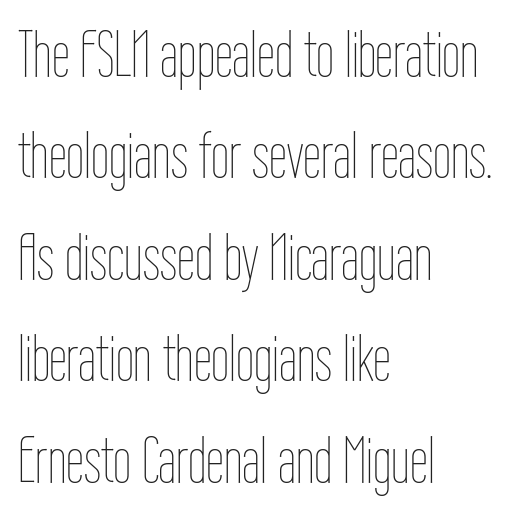
Q: Is the text bold? A: No.
Q: Is the text italic (slanted)? A: No, it is upright.
Q: Is the text underlined? A: No.
Q: How is the paragraph aligned? A: Left-aligned.
Q: Is the spacing between letters normal or unusually wide? A: Normal.
Q: Is the spacing between lines tight, normal or loose? A: Normal.
Q: Width (condensed, normal, or wide)? A: Condensed.
Q: Stroke contrast? A: Low.
Q: x-height? A: Medium.
Q: Monospaced? A: No.
